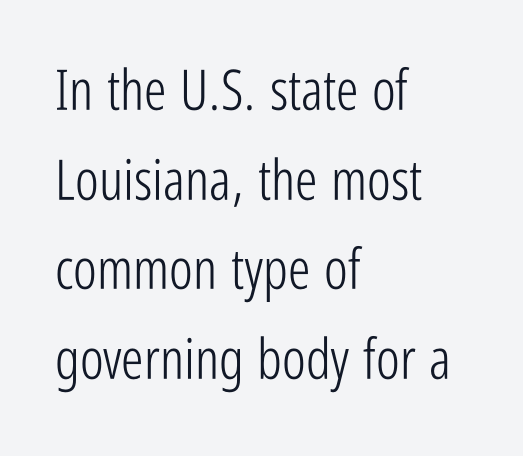
The image shows 56 px light, condensed sans-serif type, upright; set left-aligned, normal line spacing (1.6x), normal letter spacing, not underlined; low stroke contrast and a medium x-height.
